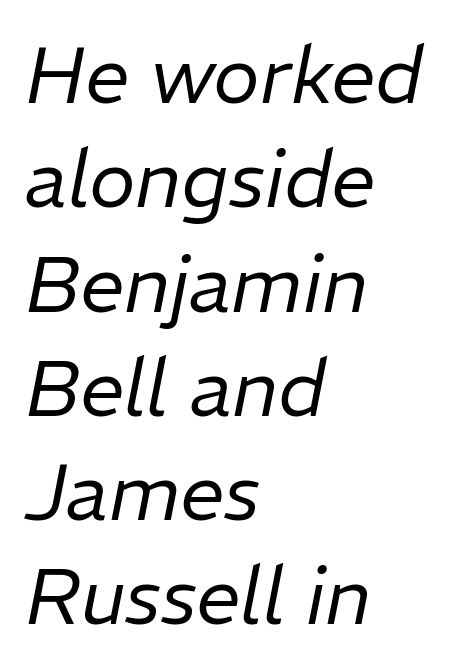
This sample uses plain, unmodified letter spacing. Is the block centered? No — it sits flush against the left margin. Unbolded letterforms with no extra heft. You can tell it's italic because the verticals aren't actually vertical. The space directly below the letters is spotless.
